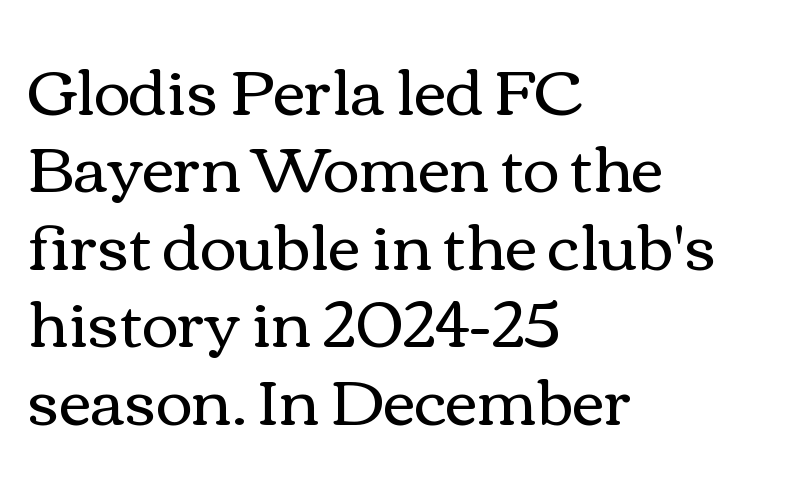
The image shows 63 px regular-weight, wide type, upright; set left-aligned, line spacing 1.23x, normal letter spacing, not underlined; medium stroke contrast and a medium x-height.
